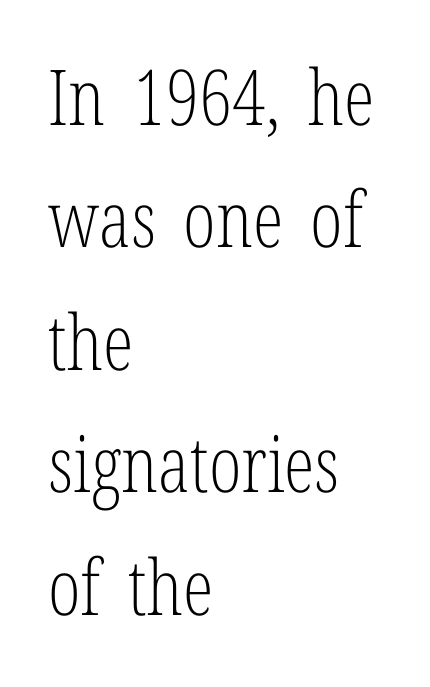
Yep, those are serifs on the letters. A quiet, ordinary-to-light weight characterises the typeface. The baseline area is clear. The letterforms sit shoulder to shoulder at normal distance. The space between consecutive lines is moderate. If you drew a line through each stem, it would be perfectly vertical.
